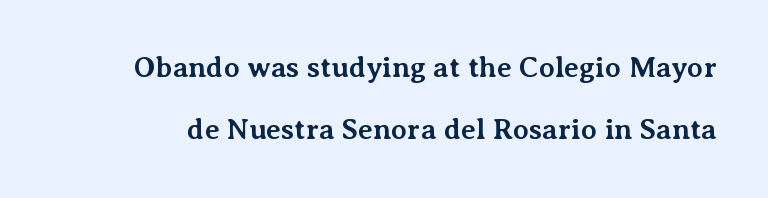
Q: Is the text bold? A: Yes.
Q: Is the text italic (slanted)? A: No, it is upright.
Q: Is the typeface a serif or a sans-serif typeface? A: Serif.
Q: Is the text underlined? A: No.
Q: Is the spacing between letters normal or unusually wide? A: Normal.
Q: Is the spacing between lines tight, normal or loose? A: Loose.
Q: Width (condensed, normal, or wide)? A: Normal.
Q: Stroke contrast? A: Medium.
Q: x-height? A: Medium.
Q: Monospaced? A: No.
